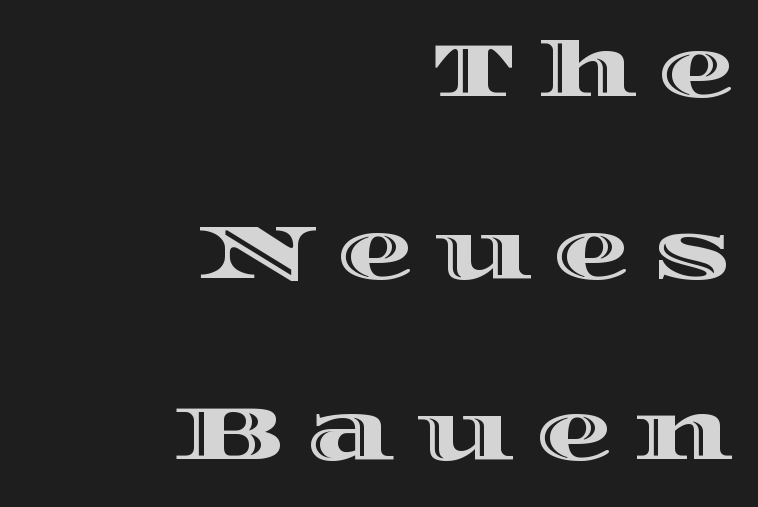
{"italic": "no", "width": "wide", "x_height": "large", "monospaced": "no", "underline": "no", "align": "right", "line_spacing": "loose", "line_spacing_ratio": 2.36, "letter_spacing": "wide", "letter_spacing_em": 0.27, "glyph_px": 77}
